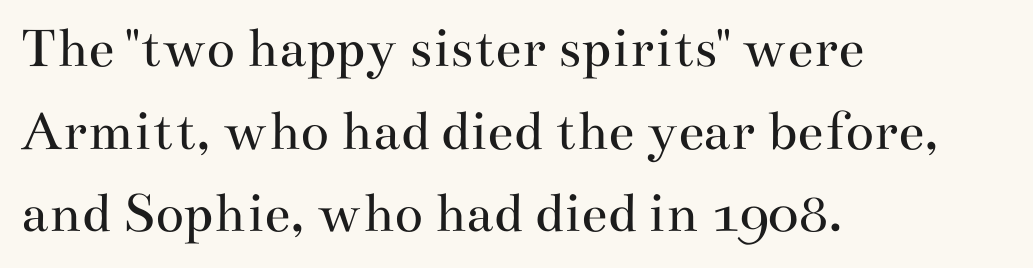
Q: Is the text bold? A: No.
Q: Is the text italic (slanted)? A: No, it is upright.
Q: Is the typeface a serif or a sans-serif typeface? A: Serif.
Q: Is the text underlined? A: No.
Q: How is the paragraph aligned? A: Left-aligned.
Q: Is the spacing between letters normal or unusually wide? A: Normal.
Q: Is the spacing between lines tight, normal or loose? A: Normal.
Q: Width (condensed, normal, or wide)? A: Wide.
Q: Stroke contrast? A: Medium.
Q: x-height? A: Small.
Q: Monospaced? A: No.
